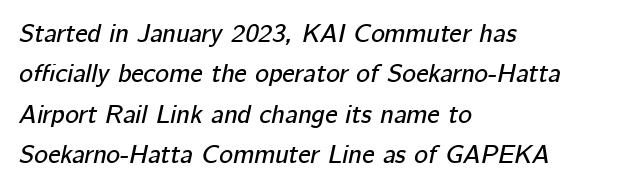
Default kerning and tracking; the words read as compact shapes. Summary of vertical rhythm: regular, with standard interline spacing. Nobody drew a line under any word here. In terms of posture, this sample is oblique. Casual observation: everything's shoved over to the left.
